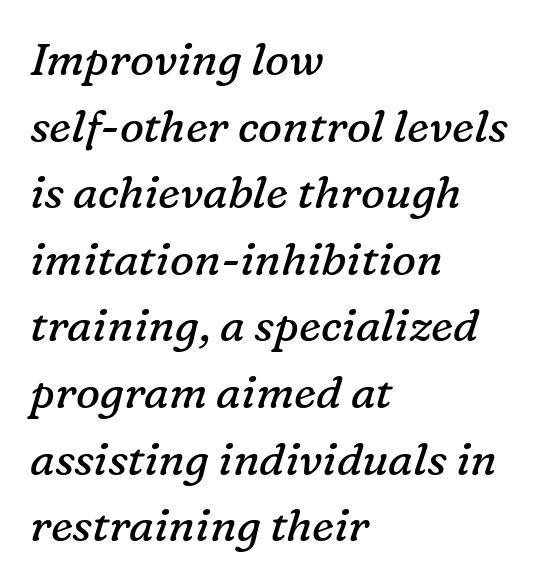
The image shows 45 px regular-weight serif type, italic (leaning right); set left-aligned, normal line spacing (1.48x), normal letter spacing, not underlined; low stroke contrast and a medium x-height.
